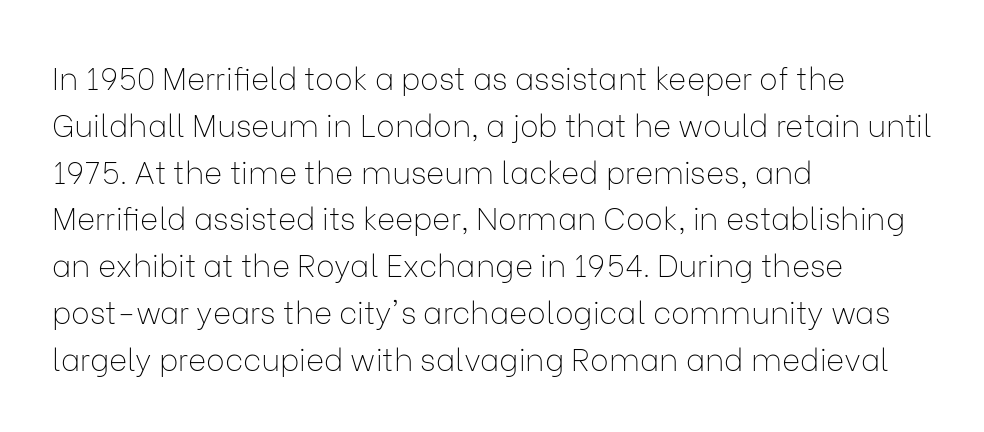
Q: Is the text bold? A: No.
Q: Is the text italic (slanted)? A: No, it is upright.
Q: Is the typeface a serif or a sans-serif typeface? A: Sans-serif.
Q: Is the text underlined? A: No.
Q: How is the paragraph aligned? A: Left-aligned.
Q: Is the spacing between letters normal or unusually wide? A: Normal.
Q: Is the spacing between lines tight, normal or loose? A: Normal.
Q: Width (condensed, normal, or wide)? A: Normal.
Q: Stroke contrast? A: Low.
Q: x-height? A: Medium.
Q: Monospaced? A: No.
